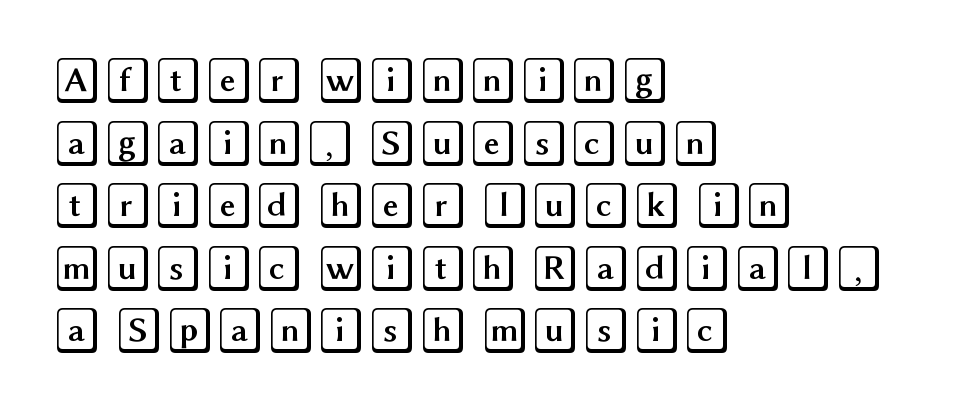
Q: Is the text italic (slanted)? A: No, it is upright.
Q: Is the text underlined? A: No.
Q: How is the paragraph aligned? A: Left-aligned.
Q: Is the spacing between letters normal or unusually wide? A: Normal.
Q: Is the spacing between lines tight, normal or loose? A: Normal.
Q: Width (condensed, normal, or wide)? A: Wide.
Q: x-height? A: Large.
